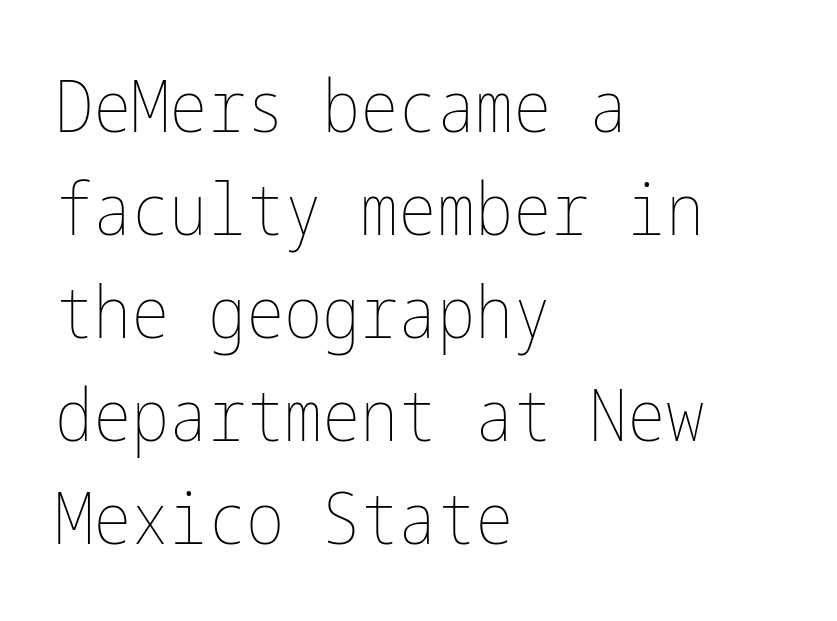
All the whitespace from short lines collects on the right. Students, note that the glyphs here touch the page at normal intervals. Compared with a typical body face, this is equally light or lighter still. Is there much room between lines? A standard amount, neither cramped nor airy. Anything drawn beneath the words? Only blank space. Ordinary non-slanted type is in use.
